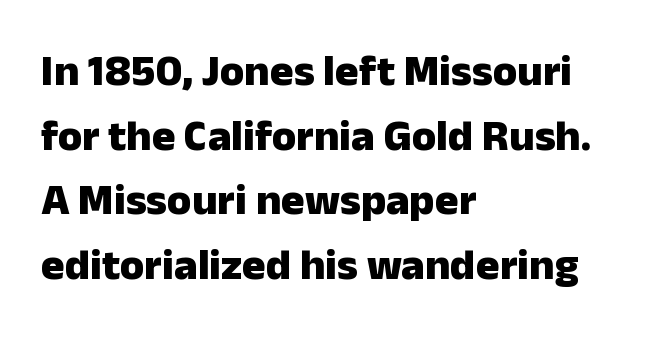
Q: Is the text bold? A: Yes.
Q: Is the text italic (slanted)? A: No, it is upright.
Q: Is the typeface a serif or a sans-serif typeface? A: Sans-serif.
Q: Is the text underlined? A: No.
Q: How is the paragraph aligned? A: Left-aligned.
Q: Is the spacing between letters normal or unusually wide? A: Normal.
Q: Is the spacing between lines tight, normal or loose? A: Normal.
Q: Width (condensed, normal, or wide)? A: Normal.
Q: Stroke contrast? A: Low.
Q: x-height? A: Medium.
Q: Monospaced? A: No.
